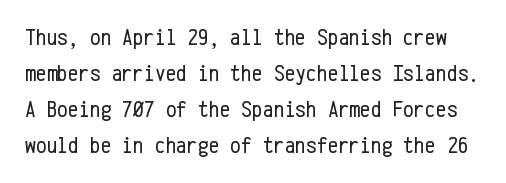
{"italic": "no", "bold": "no", "underline": "no", "line_spacing": "normal", "line_spacing_ratio": 1.5, "letter_spacing": "normal", "letter_spacing_em": 0.0, "glyph_px": 24}
